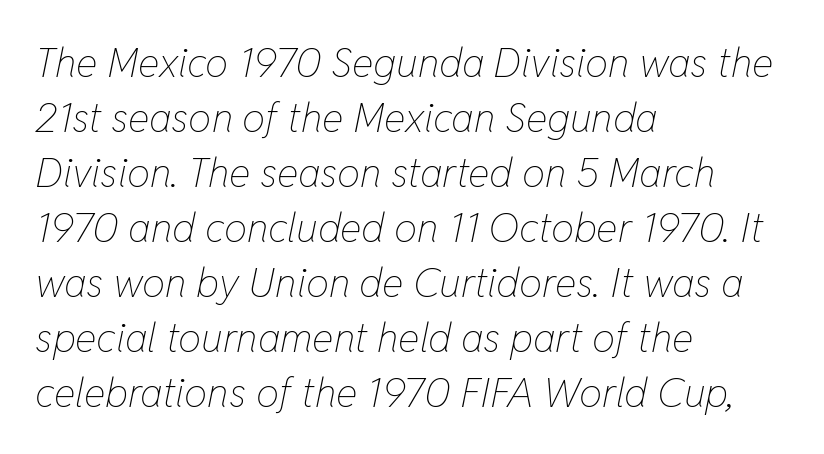
{"italic": "yes", "lean": "right", "slant_degrees": 11, "bold": "no", "weight": "thin", "width": "condensed", "stroke_contrast": "low", "x_height": "medium", "monospaced": "no", "underline": "no", "align": "left", "line_spacing": "normal", "line_spacing_ratio": 1.34, "letter_spacing": "normal", "letter_spacing_em": 0.0, "glyph_px": 41}
